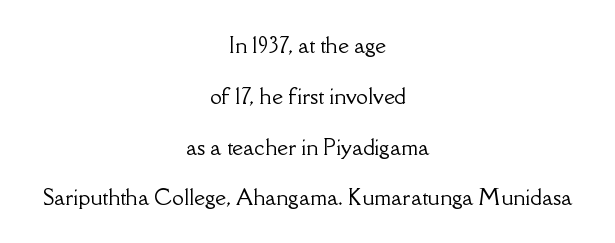
Q: Is the text italic (slanted)? A: No, it is upright.
Q: Is the text underlined? A: No.
Q: How is the paragraph aligned? A: Centered.
Q: Is the spacing between letters normal or unusually wide? A: Normal.
Q: Is the spacing between lines tight, normal or loose? A: Loose.
